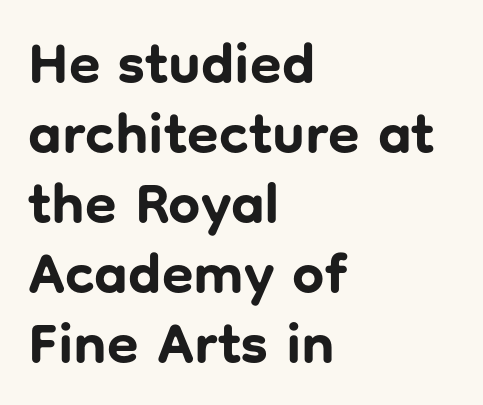
The image shows 57 px bold sans-serif type, upright; set left-aligned, line spacing 1.23x, normal letter spacing, not underlined; low stroke contrast and a medium x-height.
